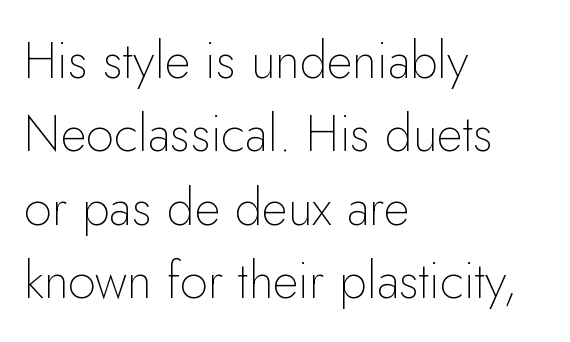
The image shows 50 px thin sans-serif type, upright; set left-aligned, normal line spacing (1.47x), normal letter spacing, not underlined; low stroke contrast and a small x-height.
